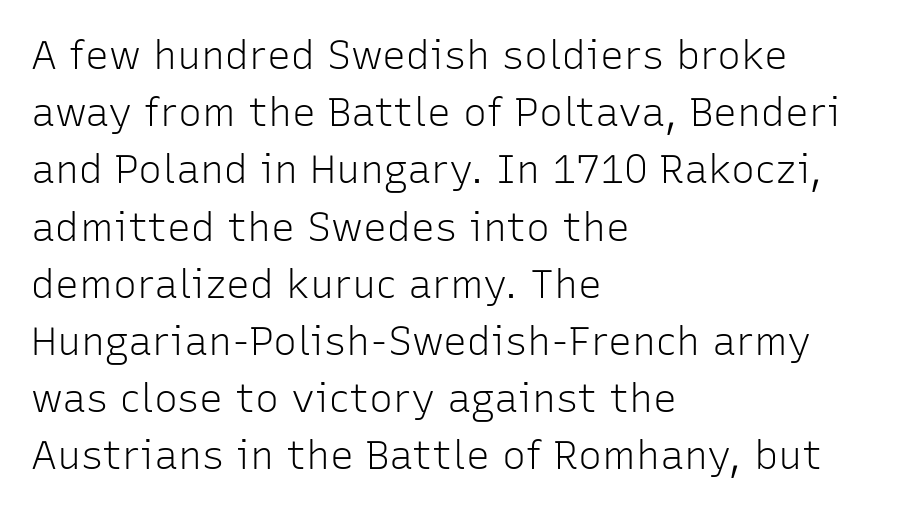
The image shows 40 px light sans-serif type, upright; set left-aligned, normal line spacing (1.43x), normal letter spacing, not underlined; low stroke contrast and a medium x-height.
